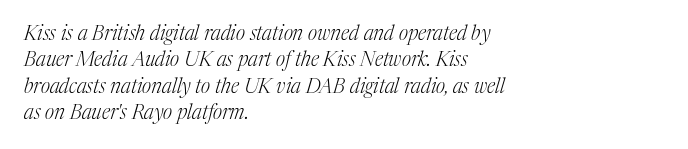
The glyphs look as if they've been sheared to an angle. What's the leading like? Ordinary, nothing unusual. Just letters on the line, the space beneath them empty. Left-aligned paragraph, ragged on the right.
